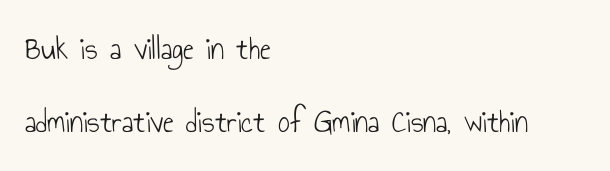
The image shows 33 px light, condensed sans-serif type, upright; set left-aligned, loose line spacing (2.2x), normal letter spacing, not underlined; low stroke contrast and a small x-height.
